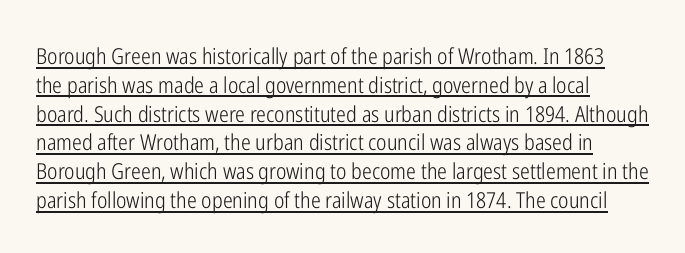
Q: Is the text bold? A: No.
Q: Is the text italic (slanted)? A: No, it is upright.
Q: Is the text underlined? A: Yes.
Q: Is the spacing between letters normal or unusually wide? A: Normal.
Q: Is the spacing between lines tight, normal or loose? A: Normal.
